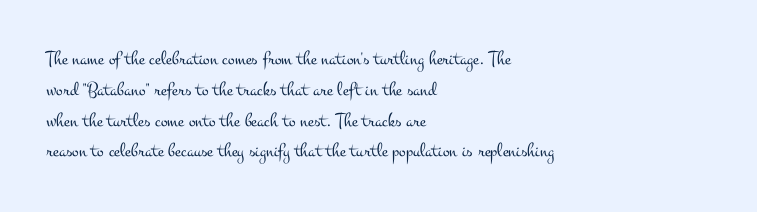
{"bold": "no", "underline": "no", "align": "left", "line_spacing": "normal", "line_spacing_ratio": 1.54, "letter_spacing": "normal", "letter_spacing_em": 0.0, "glyph_px": 20}
